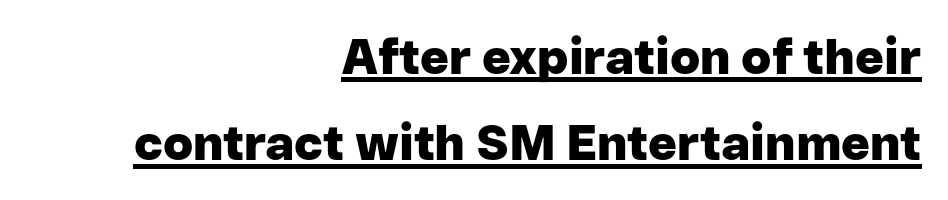
{"serif": "no", "italic": "no", "bold": "yes", "weight": "heavy", "width": "normal", "stroke_contrast": "low", "x_height": "medium", "monospaced": "no", "underline": "yes", "align": "right", "line_spacing_ratio": 1.76, "letter_spacing": "normal", "letter_spacing_em": 0.0, "glyph_px": 49}
